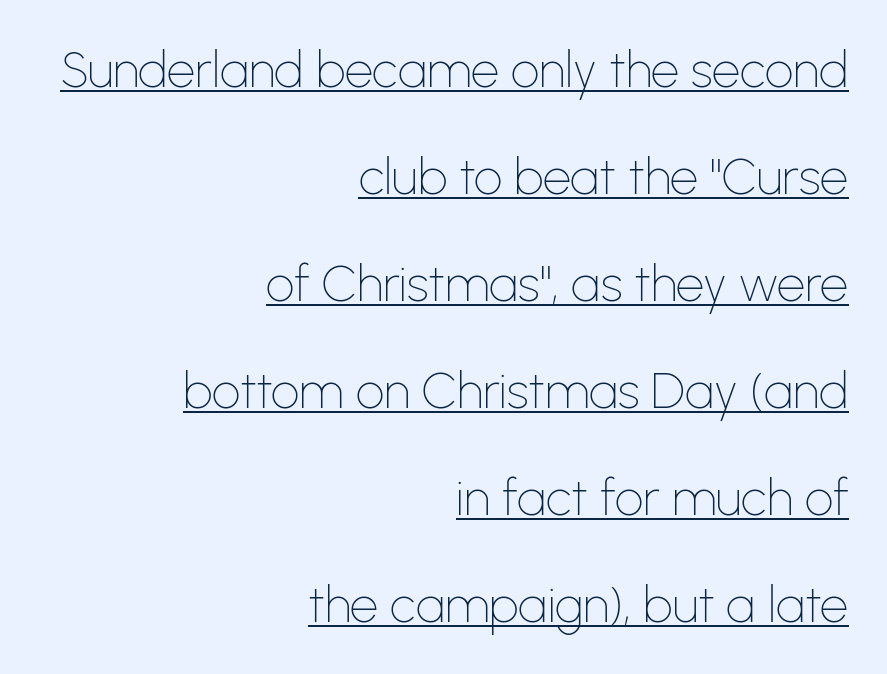
The image shows 50 px thin sans-serif type, upright; set right-aligned, loose line spacing (2.14x), normal letter spacing, underlined; low stroke contrast and a medium x-height.
